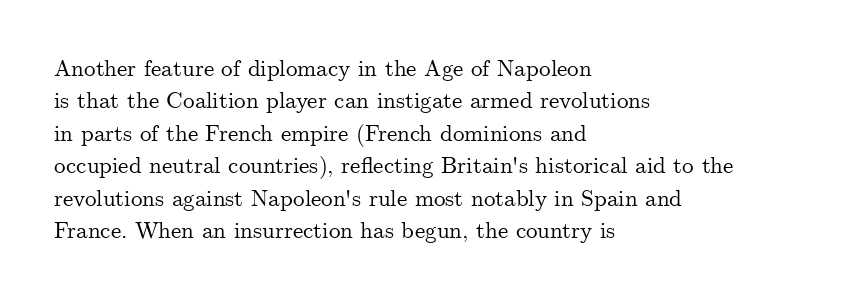
{"italic": "no", "underline": "no", "align": "left", "line_spacing": "normal", "line_spacing_ratio": 1.41, "letter_spacing": "normal", "letter_spacing_em": 0.0, "glyph_px": 23}
